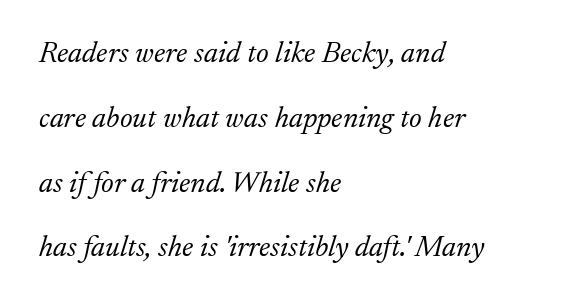
{"serif": "yes", "italic": "yes", "lean": "right", "slant_degrees": 17, "bold": "no", "weight": "light", "width": "normal", "stroke_contrast": "low", "x_height": "small", "monospaced": "no", "underline": "no", "align": "left", "line_spacing": "loose", "line_spacing_ratio": 2.16, "letter_spacing": "normal", "letter_spacing_em": 0.0, "glyph_px": 30}
